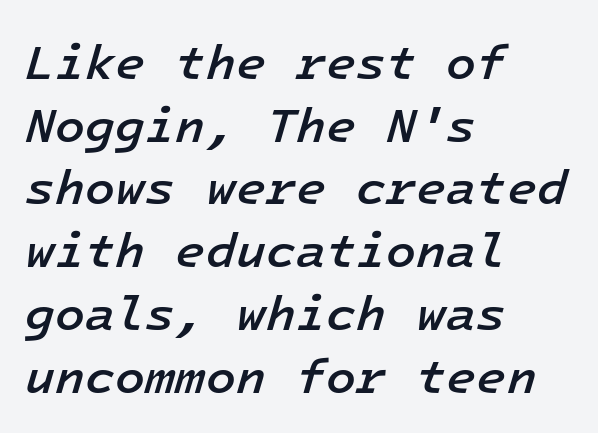
Leftover space on each line is placed entirely after the last word. Descenders hang freely into open space. Leading matches the norm, producing a regular column. The letterforms sit shoulder to shoulder at normal distance. Every character sits at an angle, as italics do. A fair bit of extra ink — the face is semibold, not bold.
